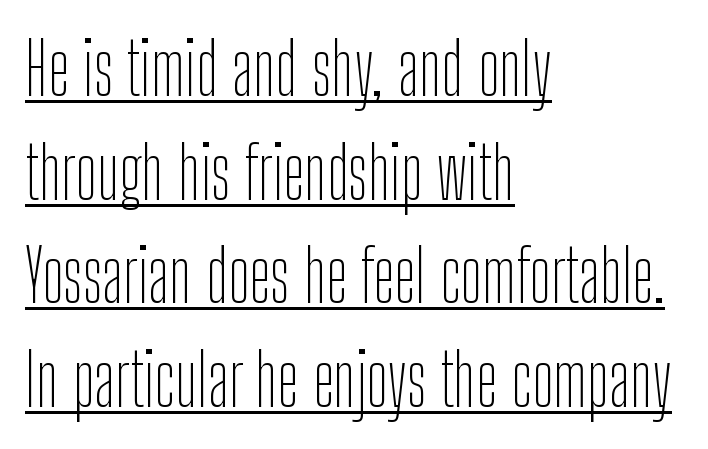
Every character sits straight up, as roman type does. Notice how descenders clear the ascenders below comfortably — that's standard leading. Each letter's strokes conclude bluntly, with no projecting serifs. A student would call this left alignment; a typographer would say flush left, rag right. The font is comparable to plain body text, perhaps lighter. Think of a printed novel: that variable character pitch is what you see here.
